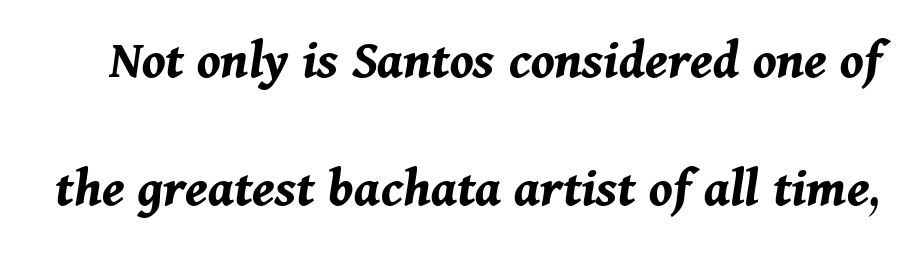
Q: Is the text bold? A: Yes.
Q: Is the text italic (slanted)? A: Yes, it leans right by about 11 degrees.
Q: Is the text underlined? A: No.
Q: Is the spacing between letters normal or unusually wide? A: Normal.
Q: Is the spacing between lines tight, normal or loose? A: Loose.
Q: Width (condensed, normal, or wide)? A: Normal.
Q: Stroke contrast? A: Medium.
Q: x-height? A: Medium.
Q: Monospaced? A: No.
